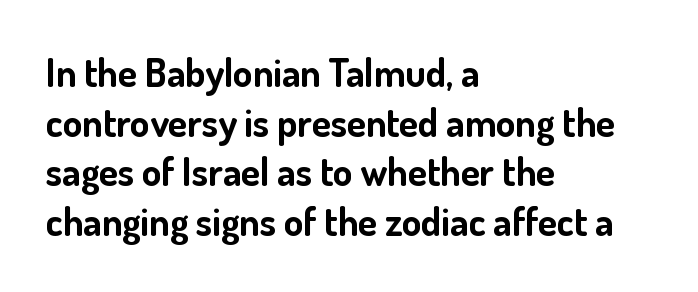
{"serif": "no", "italic": "no", "bold": "yes", "weight": "bold", "width": "normal", "stroke_contrast": "low", "x_height": "small", "monospaced": "no", "underline": "no", "align": "left", "line_spacing": "normal", "line_spacing_ratio": 1.27, "letter_spacing": "normal", "letter_spacing_em": 0.0, "glyph_px": 39}
